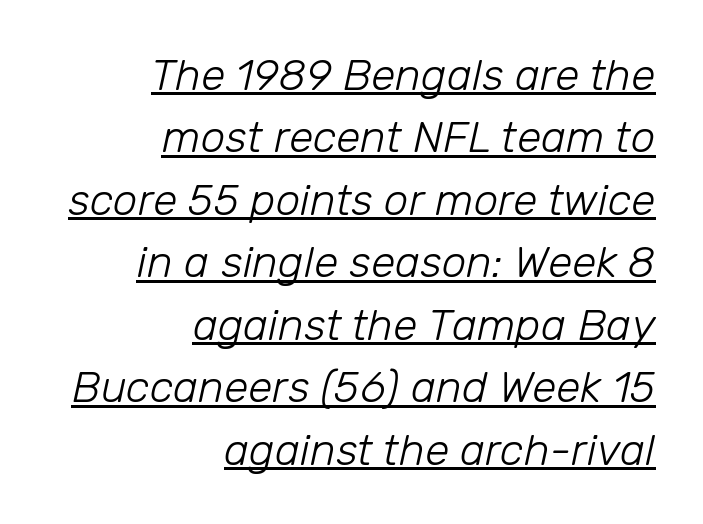
Is the type slanted? Yes — the strokes lean at a clear angle. The passage shown is underscored from start to finish. Does the leading feel generous? No, just average. In CSS terms this would be text-align: right. Weight class: somewhere from thin through regular. Does extra space separate the letters? No, they use regular spacing.
